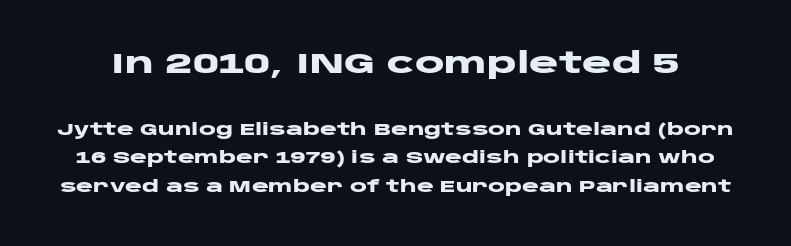
The image shows 28 px heavy, wide sans-serif type, upright; set line spacing 1.77x, normal letter spacing, not underlined; the first (top) block is 1.75x larger; low stroke contrast and a large x-height.
